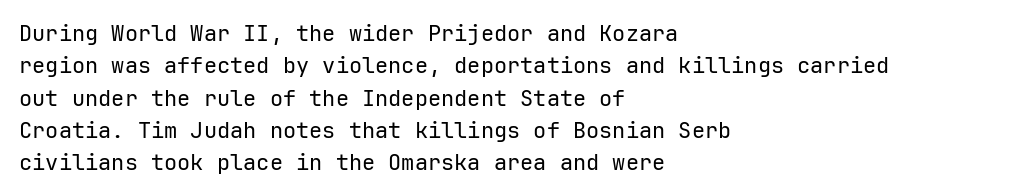
Does extra space separate the letters? No, they use regular spacing. Compared with a typical body face, this is equally light or lighter still. Casual observation: everything's shoved over to the left. This sample keeps an unexceptional amount of space between lines.
